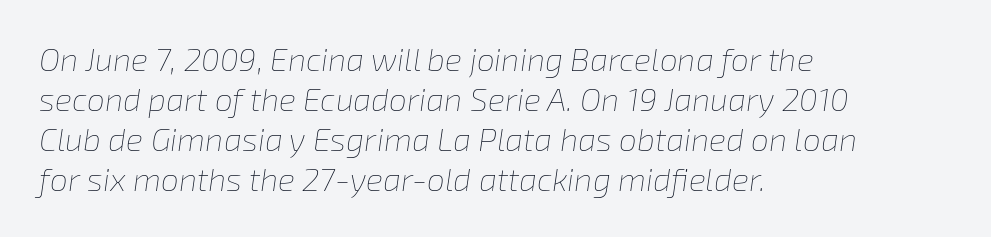
Q: Is the text bold? A: No.
Q: Is the text italic (slanted)? A: Yes, it leans right by about 8 degrees.
Q: Is the text underlined? A: No.
Q: How is the paragraph aligned? A: Left-aligned.
Q: Is the spacing between letters normal or unusually wide? A: Normal.
Q: Is the spacing between lines tight, normal or loose? A: Normal.
Q: Width (condensed, normal, or wide)? A: Normal.
Q: Stroke contrast? A: Low.
Q: x-height? A: Medium.
Q: Monospaced? A: No.
